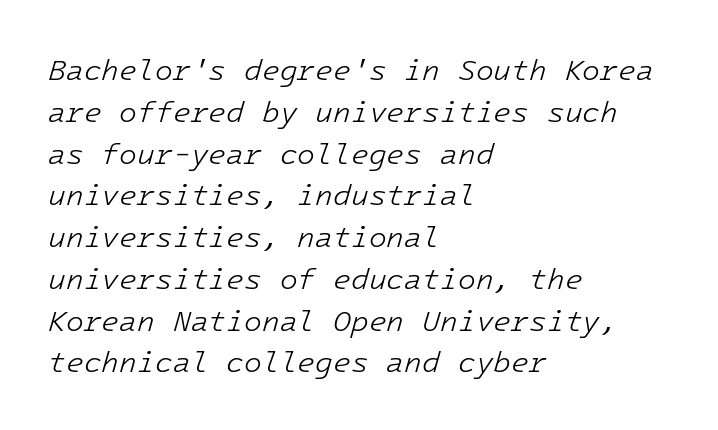
Q: Is the text bold? A: No.
Q: Is the text italic (slanted)? A: Yes, it leans right by about 16 degrees.
Q: Is the text underlined? A: No.
Q: How is the paragraph aligned? A: Left-aligned.
Q: Is the spacing between letters normal or unusually wide? A: Normal.
Q: Is the spacing between lines tight, normal or loose? A: Normal.
Q: Width (condensed, normal, or wide)? A: Normal.
Q: Stroke contrast? A: Low.
Q: x-height? A: Medium.
Q: Monospaced? A: Yes.
